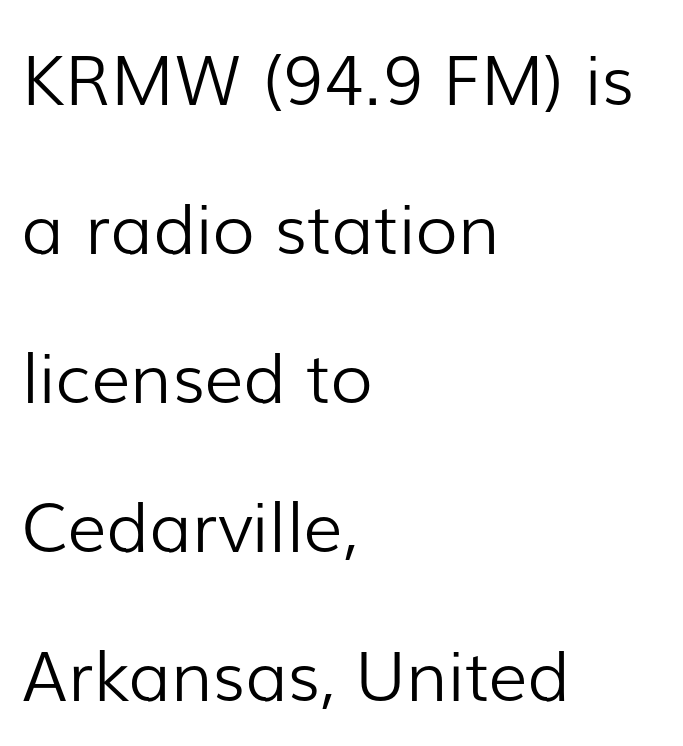
{"serif": "no", "italic": "no", "bold": "no", "weight": "light", "width": "normal", "stroke_contrast": "low", "x_height": "medium", "monospaced": "no", "underline": "no", "align": "left", "line_spacing": "loose", "line_spacing_ratio": 2.16, "letter_spacing": "normal", "letter_spacing_em": 0.0, "glyph_px": 69}
